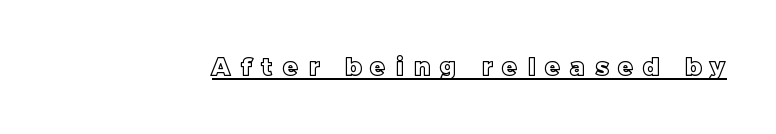
Q: Is the text italic (slanted)? A: No, it is upright.
Q: Is the text underlined? A: Yes.
Q: Is the spacing between letters normal or unusually wide? A: Unusually wide.
